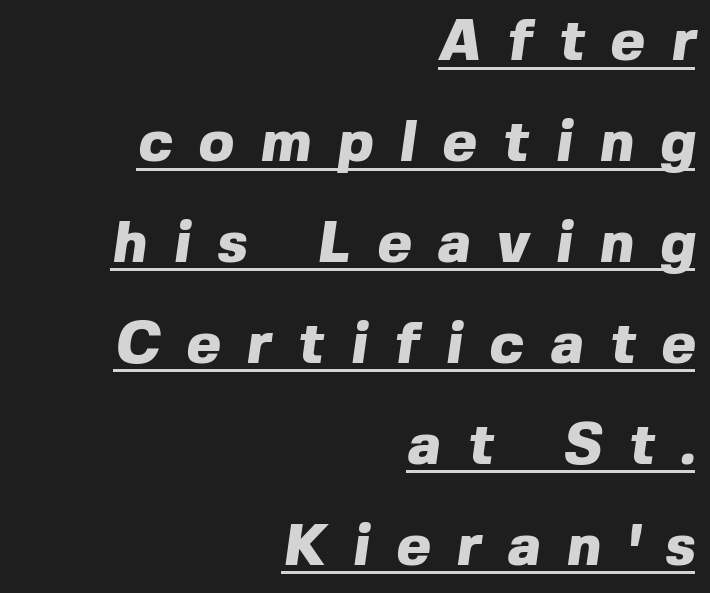
The typeface chosen for these lines omits serifs. Is the type bold? Yes — the strokes are clearly thick and heavy. The tracking jumps out immediately: characters are airy and widely separated. Looks like regular typesetting: each glyph gets only the width it needs. Underlining? Definitely there. One-word summary of the alignment: right.
